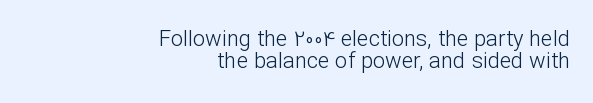
The image shows 22 px text type, upright; set right-aligned, tight line spacing (0.99x), normal letter spacing, not underlined.
